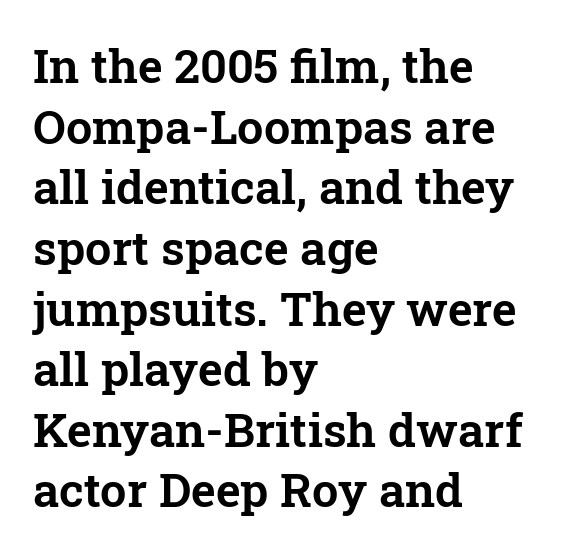
Q: Is the text italic (slanted)? A: No, it is upright.
Q: Is the typeface a serif or a sans-serif typeface? A: Serif.
Q: Is the text underlined? A: No.
Q: How is the paragraph aligned? A: Left-aligned.
Q: Is the spacing between letters normal or unusually wide? A: Normal.
Q: Is the spacing between lines tight, normal or loose? A: Normal.
Q: Width (condensed, normal, or wide)? A: Normal.
Q: Stroke contrast? A: Low.
Q: x-height? A: Medium.
Q: Monospaced? A: No.
